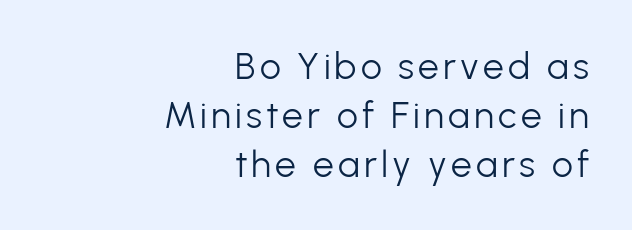
The image shows 37 px light sans-serif type, upright; set right-aligned, normal line spacing (1.32x), not underlined; low stroke contrast and a medium x-height.
